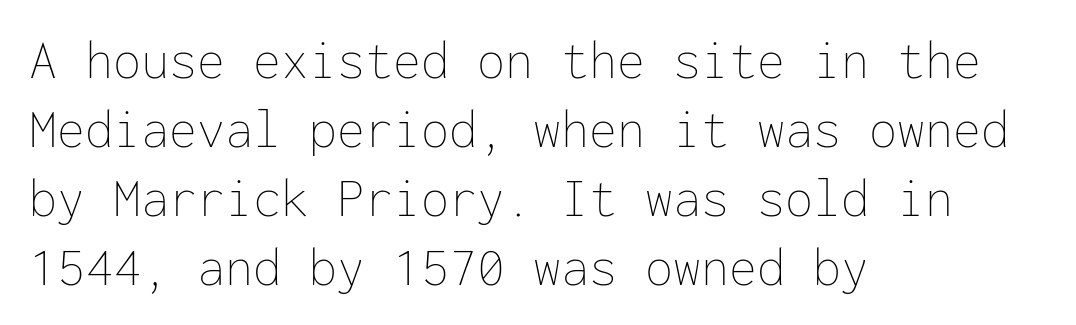
{"italic": "no", "bold": "no", "weight": "thin", "width": "normal", "stroke_contrast": "low", "x_height": "medium", "monospaced": "yes", "underline": "no", "align": "left", "line_spacing_ratio": 1.23, "letter_spacing": "normal", "letter_spacing_em": 0.0, "glyph_px": 56}
